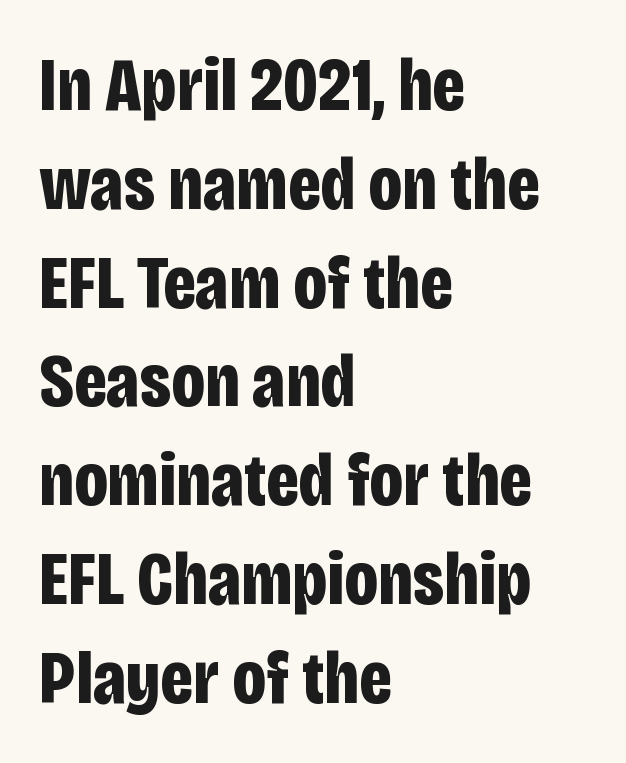
{"serif": "no", "italic": "no", "bold": "yes", "weight": "bold", "width": "condensed", "stroke_contrast": "low", "x_height": "large", "monospaced": "no", "underline": "no", "align": "left", "line_spacing": "normal", "line_spacing_ratio": 1.3, "letter_spacing": "normal", "letter_spacing_em": 0.0, "glyph_px": 76}
